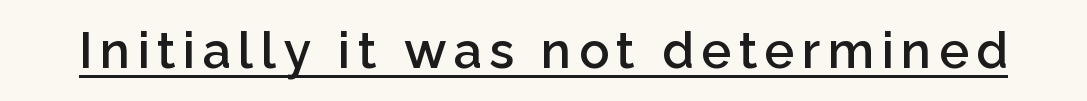
Varying glyph widths throughout — classic text-font behaviour. Looks like someone drew a line under every word here. I'd describe the lettering as semibold — firm but not a full bold. Notice how the stems are strictly vertical — no italics here.
